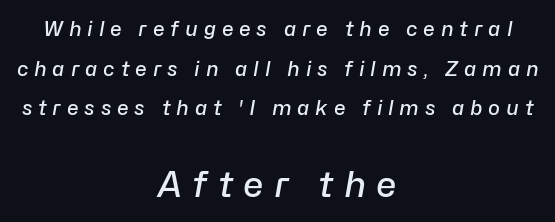
Do the characters align in a grid? No, the font is proportional. The foot of each line stays bare and open. The letters in the lower block stand taller than those in the block above. Compared with typical body copy, the letter spacing here is much looser. The typesetter chose a symmetrical, centered arrangement here. Posture: slanted.
